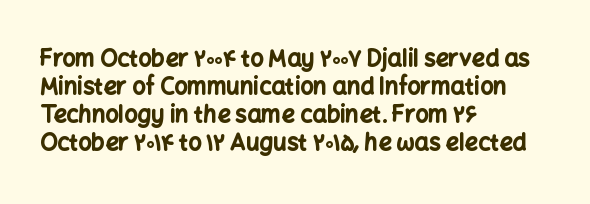
Look at the stroke-to-counter ratio: heavy, a bold. Ordinary non-slanted type is in use. The baseline area is clear. The setting favours the left margin, as ordinary paragraphs usually do. Look at the tracking — it's just the regular setting, nothing added.
